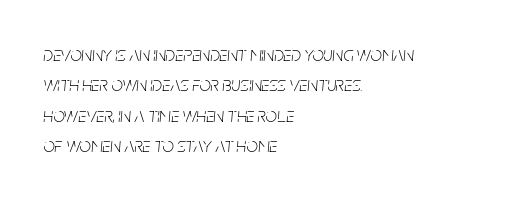
Q: Is the text bold? A: No.
Q: Is the text italic (slanted)? A: Yes, it leans right by about 5 degrees.
Q: Is the text underlined? A: No.
Q: How is the paragraph aligned? A: Left-aligned.
Q: Is the spacing between letters normal or unusually wide? A: Normal.
Q: Is the spacing between lines tight, normal or loose? A: Normal.
